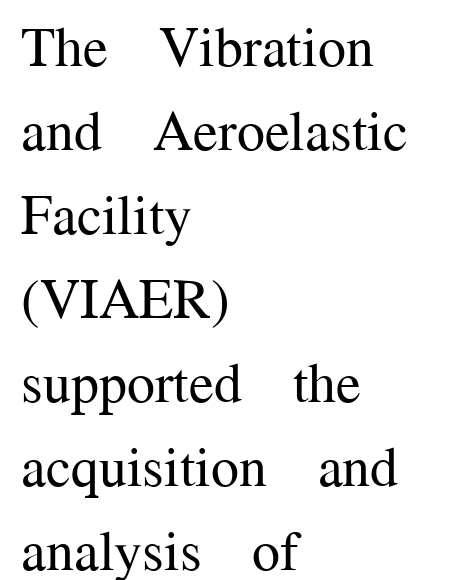
The axis of the letterforms is exactly vertical. The rows are spaced the way most documents space them. Decoration check: the copy has no underline. The designer went with a serif here, giving each stem small feet. Look at the tracking — it's just the regular setting, nothing added.
